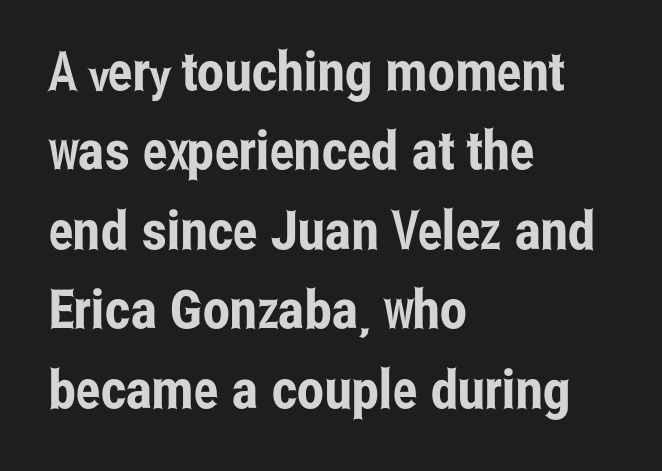
The image shows 54 px condensed sans-serif type, upright; set left-aligned, normal line spacing (1.47x), normal letter spacing, not underlined; low stroke contrast and a medium x-height.
